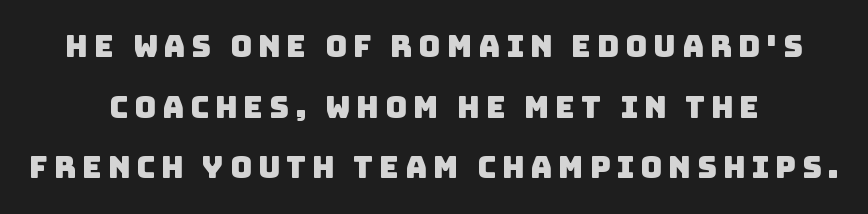
The image shows 30 px sans-serif type; set loose line spacing (2.02x), unusually wide letter spacing (+0.2 em), not underlined; low stroke contrast and a large x-height.
